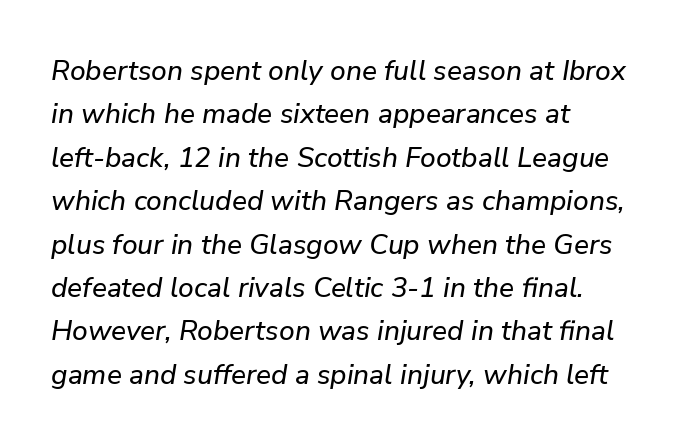
The letters advance in unequal steps, a hallmark of proportional type. Notice how the stems are inclined rather than vertical — that's the hallmark of italics. Honestly, there is no underline to notice here at all. Is there much room between lines? A standard amount, neither cramped nor airy. A student would call this left alignment; a typographer would say flush left, rag right.
